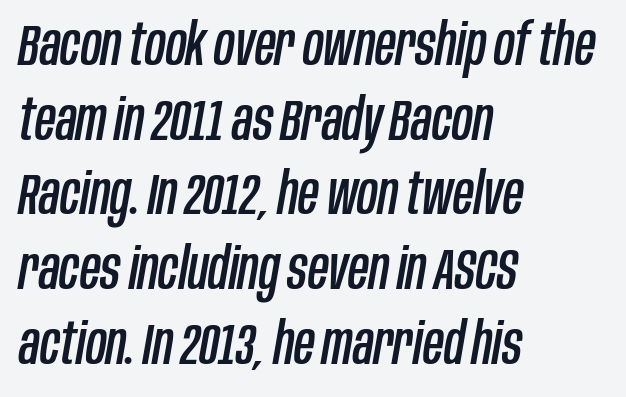
These lines are rendered in a variable-pitch font. There's an unmistakable incline to the writing here. The space directly below the letters is spotless. Horizontal bands of white between lines are of average thickness. Caption: standard tracking, unaltered. Casual observation: everything's shoved over to the left.
